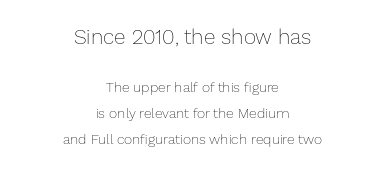
Q: Is the text bold? A: No.
Q: Is the text italic (slanted)? A: No, it is upright.
Q: Is the text underlined? A: No.
Q: How is the paragraph aligned? A: Centered.
Q: Is the spacing between letters normal or unusually wide? A: Normal.
Q: Which block of text is set in a larger size, the first (top) or the second (bottom)? A: The first (top) one.
